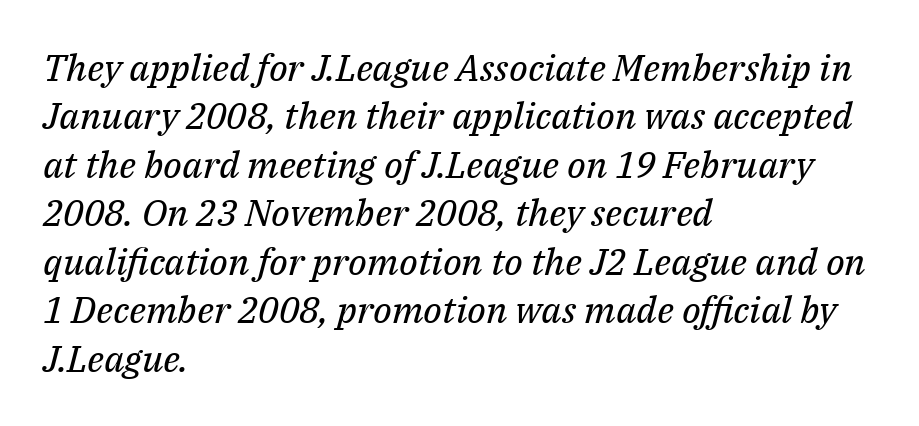
Q: Is the text bold? A: No.
Q: Is the text italic (slanted)? A: Yes, it leans right by about 14 degrees.
Q: Is the typeface a serif or a sans-serif typeface? A: Serif.
Q: Is the text underlined? A: No.
Q: How is the paragraph aligned? A: Left-aligned.
Q: Is the spacing between letters normal or unusually wide? A: Normal.
Q: Is the spacing between lines tight, normal or loose? A: Normal.
Q: Width (condensed, normal, or wide)? A: Normal.
Q: Stroke contrast? A: Medium.
Q: x-height? A: Medium.
Q: Monospaced? A: No.
